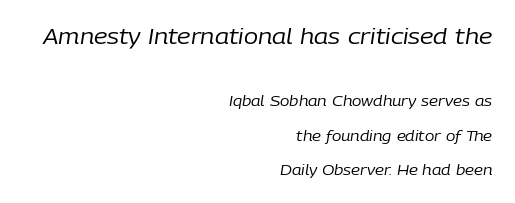
{"italic": "yes", "lean": "right", "slant_degrees": 9, "bold": "no", "underline": "no", "align": "right", "line_spacing": "loose", "line_spacing_ratio": 2.48, "letter_spacing": "normal", "letter_spacing_em": 0.0, "larger_block": "first", "size_ratio": 1.5, "glyph_px": 21}
